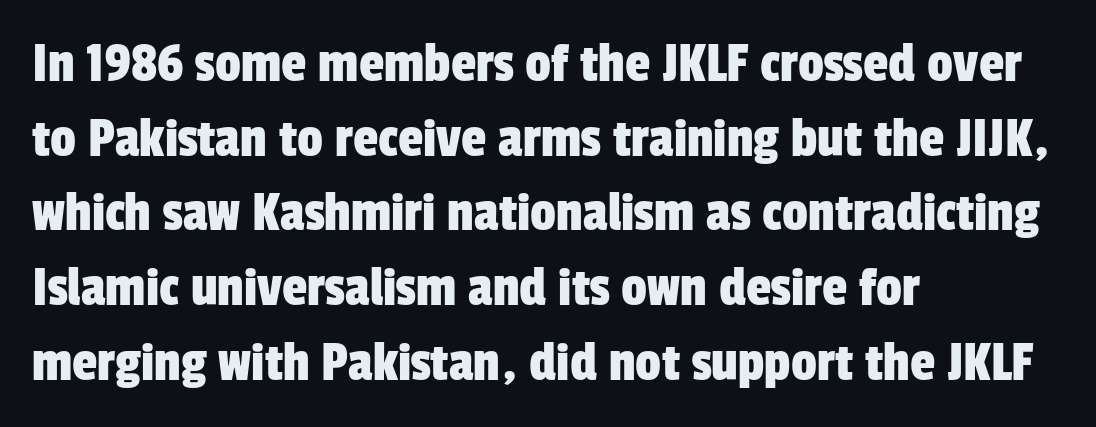
{"serif": "no", "width": "condensed", "stroke_contrast": "low", "x_height": "medium", "monospaced": "no", "underline": "no", "align": "left", "line_spacing": "normal", "line_spacing_ratio": 1.31, "letter_spacing": "normal", "letter_spacing_em": 0.0, "glyph_px": 57}
